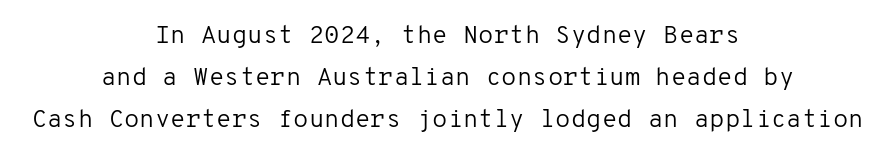
Q: Is the text bold? A: No.
Q: Is the text italic (slanted)? A: No, it is upright.
Q: Is the text underlined? A: No.
Q: How is the paragraph aligned? A: Centered.
Q: Is the spacing between letters normal or unusually wide? A: Normal.
Q: Is the spacing between lines tight, normal or loose? A: Normal.
